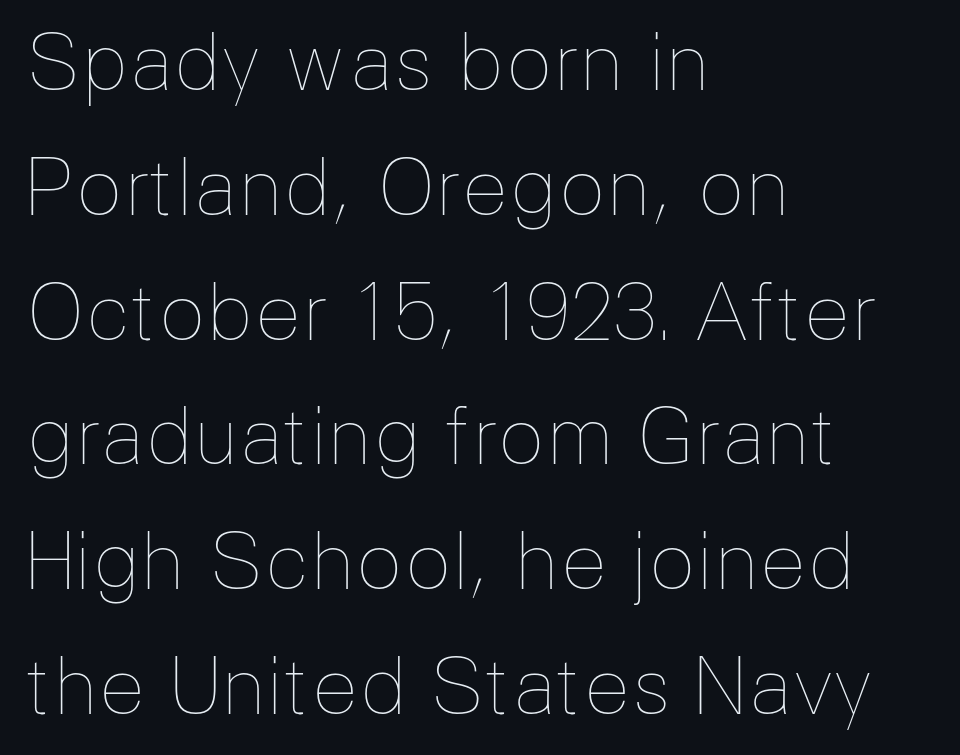
{"italic": "no", "bold": "no", "weight": "thin", "width": "normal", "stroke_contrast": "low", "x_height": "medium", "monospaced": "no", "underline": "no", "align": "left", "line_spacing": "normal", "line_spacing_ratio": 1.6, "letter_spacing": "normal", "letter_spacing_em": 0.0, "glyph_px": 78}
